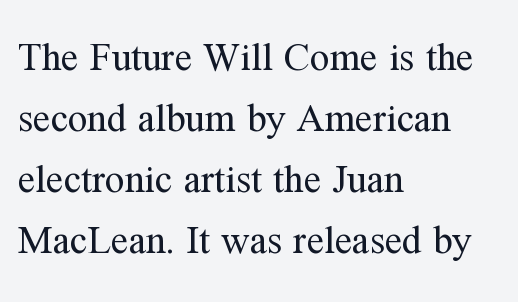
Q: Is the text bold? A: No.
Q: Is the text italic (slanted)? A: No, it is upright.
Q: Is the typeface a serif or a sans-serif typeface? A: Serif.
Q: Is the text underlined? A: No.
Q: How is the paragraph aligned? A: Left-aligned.
Q: Is the spacing between letters normal or unusually wide? A: Normal.
Q: Is the spacing between lines tight, normal or loose? A: Normal.
Q: Width (condensed, normal, or wide)? A: Normal.
Q: Stroke contrast? A: Medium.
Q: x-height? A: Medium.
Q: Monospaced? A: No.
